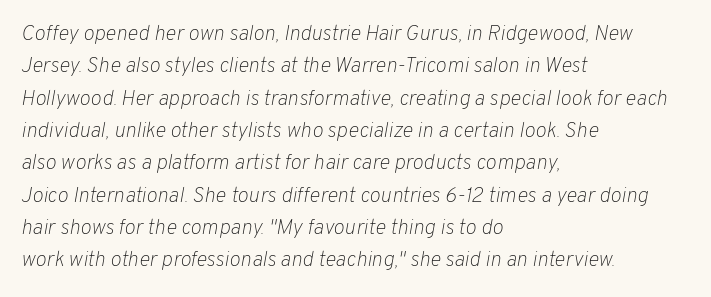
The image shows 21 px text type, italic (leaning right); set left-aligned, normal line spacing (1.54x), normal letter spacing, not underlined.
